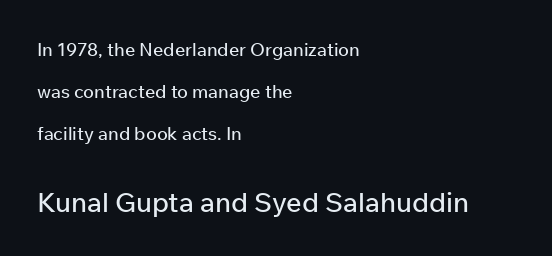
{"italic": "no", "underline": "no", "align": "left", "line_spacing": "loose", "line_spacing_ratio": 2.32, "letter_spacing": "normal", "letter_spacing_em": 0.0, "larger_block": "second", "size_ratio": 1.5, "glyph_px": 27}
